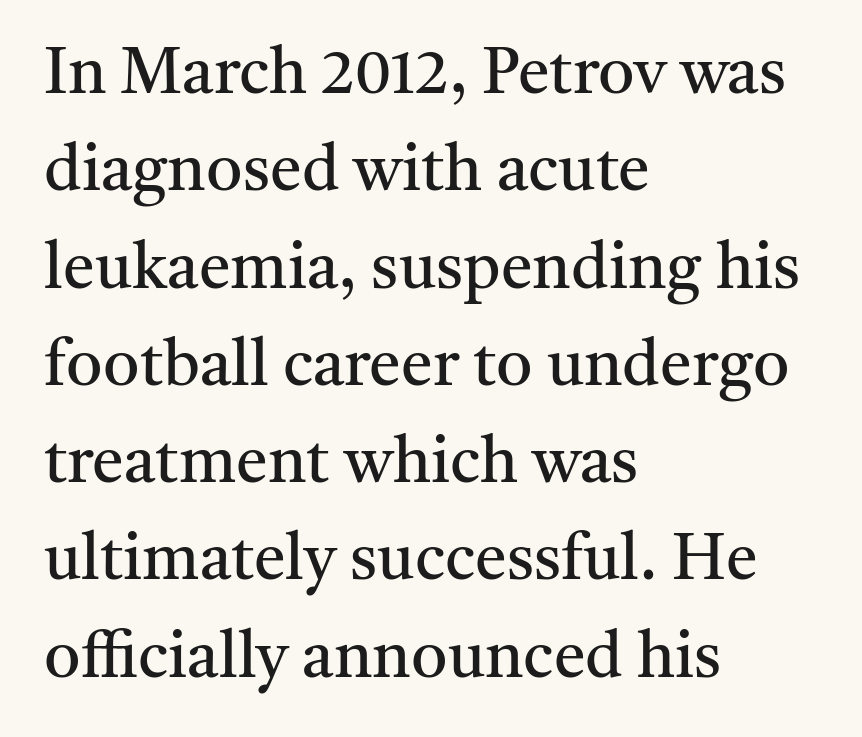
Q: Is the text bold? A: No.
Q: Is the text italic (slanted)? A: No, it is upright.
Q: Is the typeface a serif or a sans-serif typeface? A: Serif.
Q: Is the text underlined? A: No.
Q: How is the paragraph aligned? A: Left-aligned.
Q: Is the spacing between letters normal or unusually wide? A: Normal.
Q: Is the spacing between lines tight, normal or loose? A: Normal.
Q: Width (condensed, normal, or wide)? A: Normal.
Q: Stroke contrast? A: Medium.
Q: x-height? A: Medium.
Q: Monospaced? A: No.
